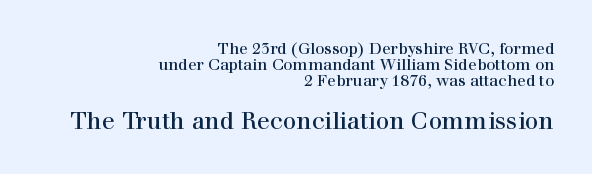
Q: Is the text italic (slanted)? A: No, it is upright.
Q: Is the text underlined? A: No.
Q: How is the paragraph aligned? A: Right-aligned.
Q: Is the spacing between letters normal or unusually wide? A: Normal.
Q: Is the spacing between lines tight, normal or loose? A: Tight.
Q: Which block of text is set in a larger size, the first (top) or the second (bottom)? A: The second (bottom) one.
